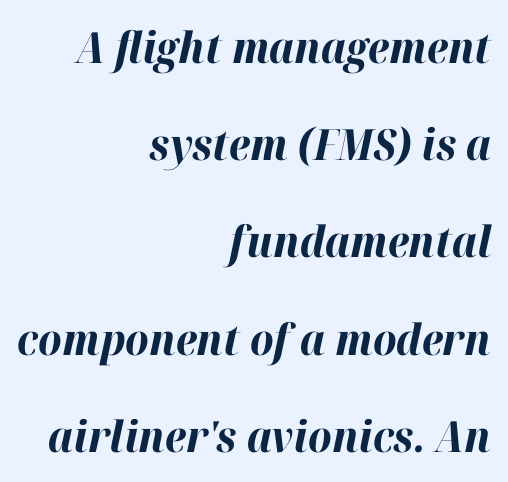
The image shows 43 px bold type, italic (leaning right); set right-aligned, loose line spacing (2.26x), normal letter spacing, not underlined; high stroke contrast and a medium x-height.
